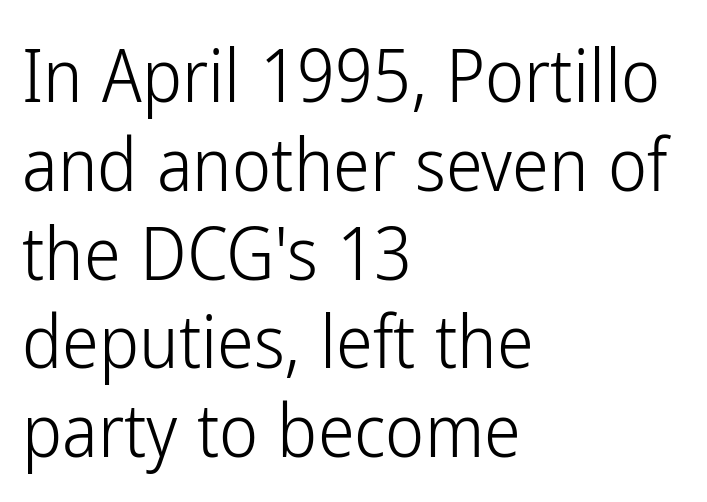
Q: Is the text bold? A: No.
Q: Is the text italic (slanted)? A: No, it is upright.
Q: Is the typeface a serif or a sans-serif typeface? A: Sans-serif.
Q: Is the text underlined? A: No.
Q: How is the paragraph aligned? A: Left-aligned.
Q: Is the spacing between letters normal or unusually wide? A: Normal.
Q: Width (condensed, normal, or wide)? A: Condensed.
Q: Stroke contrast? A: Low.
Q: x-height? A: Medium.
Q: Monospaced? A: No.
